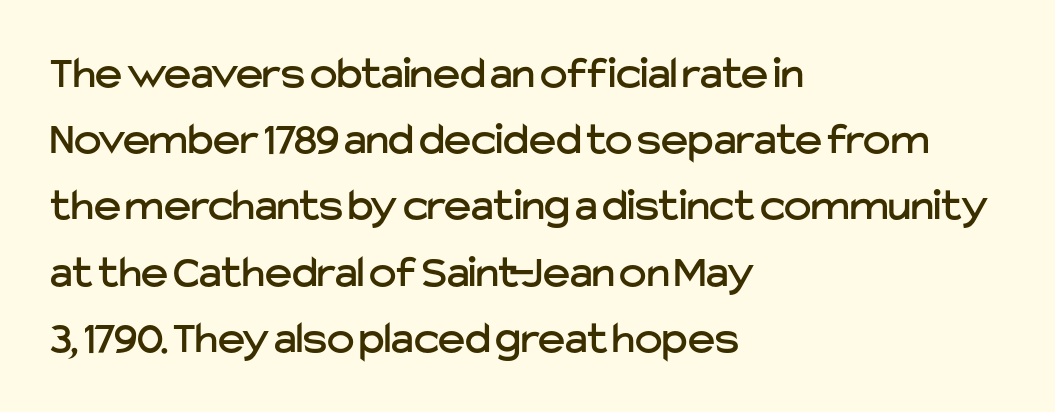
{"serif": "no", "italic": "no", "width": "normal", "stroke_contrast": "low", "x_height": "medium", "monospaced": "no", "underline": "no", "align": "left", "line_spacing": "normal", "line_spacing_ratio": 1.44, "letter_spacing": "normal", "letter_spacing_em": 0.0, "glyph_px": 46}
